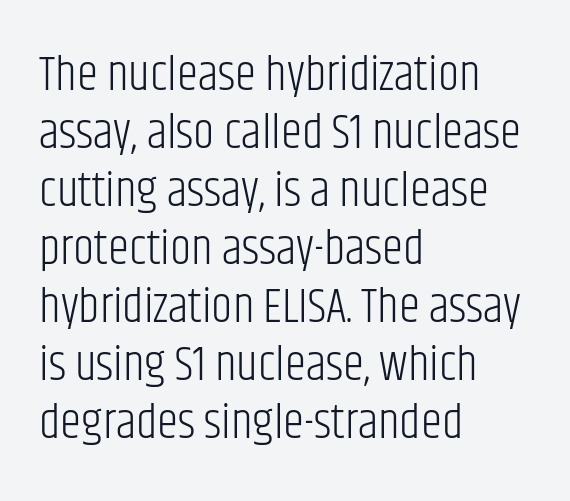
{"serif": "no", "italic": "no", "bold": "no", "weight": "light", "width": "condensed", "stroke_contrast": "low", "x_height": "large", "monospaced": "no", "underline": "no", "align": "left", "line_spacing_ratio": 1.21, "letter_spacing": "normal", "letter_spacing_em": 0.0, "glyph_px": 48}
